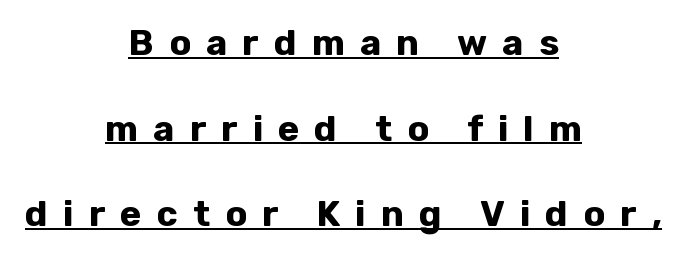
The image shows 36 px bold sans-serif type, upright; set centered, loose line spacing (2.38x), unusually wide letter spacing (+0.42 em), underlined; low stroke contrast and a medium x-height.
